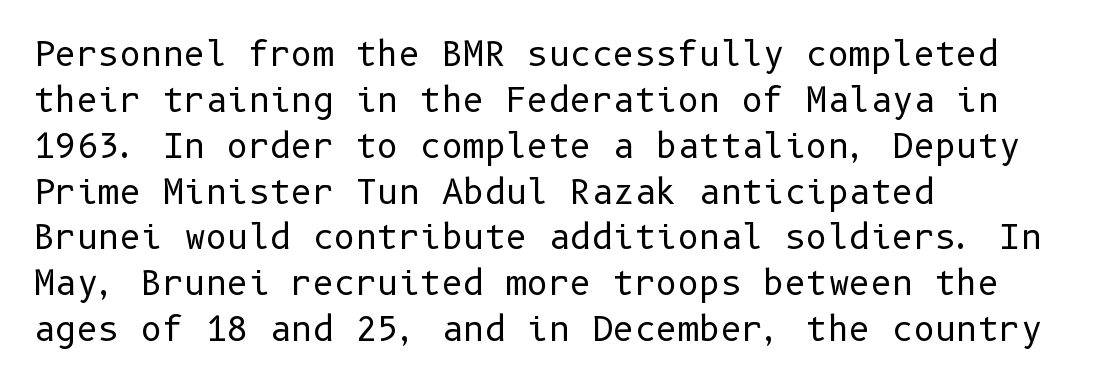
{"serif": "no", "italic": "no", "bold": "no", "weight": "regular", "width": "normal", "stroke_contrast": "low", "x_height": "medium", "underline": "no", "align": "left", "line_spacing": "normal", "line_spacing_ratio": 1.39, "letter_spacing": "normal", "letter_spacing_em": 0.0, "glyph_px": 33}
